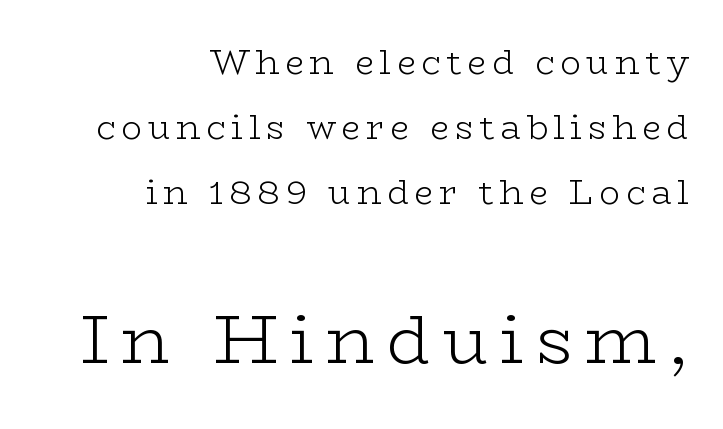
A clean baseline with only descenders dipping below it. Look at the bottom of the vertical strokes: they flare into serifs here. If you drew a ruler down the right edge, every line would touch it. The specimen reads as upright at a glance. The weight tops out at a normal text grade. Regarding leading, the lines here are spaced well apart.
